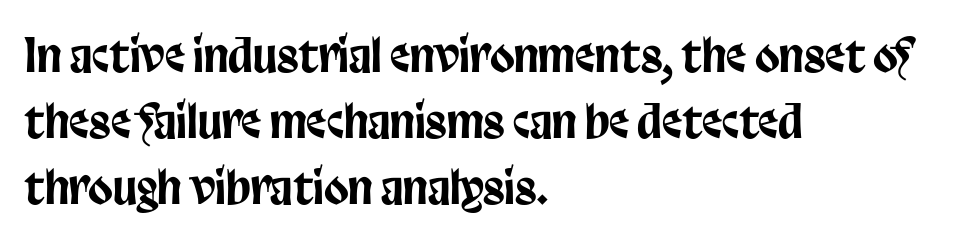
Q: Is the text italic (slanted)? A: No, it is upright.
Q: Is the typeface a serif or a sans-serif typeface? A: Sans-serif.
Q: Is the text underlined? A: No.
Q: How is the paragraph aligned? A: Left-aligned.
Q: Is the spacing between letters normal or unusually wide? A: Normal.
Q: Is the spacing between lines tight, normal or loose? A: Normal.
Q: Width (condensed, normal, or wide)? A: Condensed.
Q: Stroke contrast? A: Low.
Q: x-height? A: Large.
Q: Monospaced? A: No.
